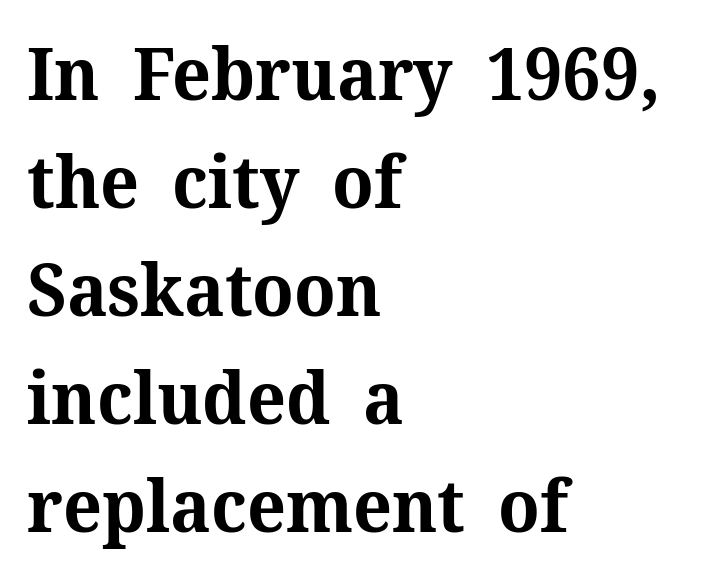
The image shows 73 px bold serif type, upright; set left-aligned, normal line spacing (1.48x), normal letter spacing, not underlined; medium stroke contrast and a medium x-height.
